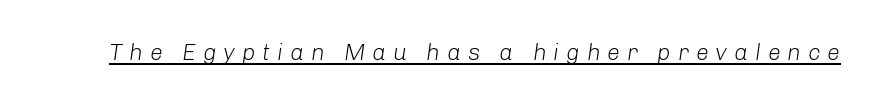
Does extra space separate the letters? Yes, quite a lot of it. Tall strokes in this sample are angled rather than plumb. Is the type heavy? It reads as light-to-regular instead. Emphasis is given by a line drawn under the lettering.
